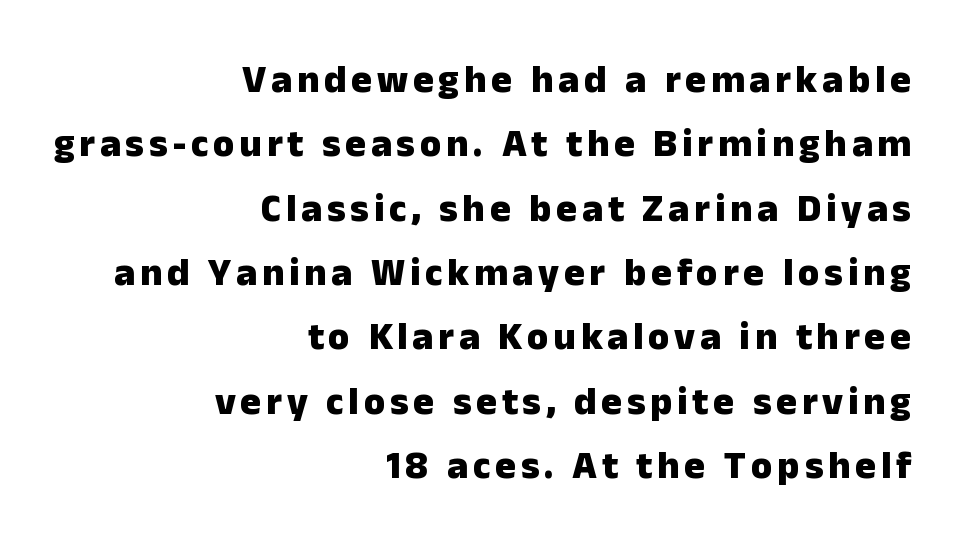
Q: Is the text bold? A: Yes.
Q: Is the text italic (slanted)? A: No, it is upright.
Q: Is the typeface a serif or a sans-serif typeface? A: Sans-serif.
Q: Is the text underlined? A: No.
Q: How is the paragraph aligned? A: Right-aligned.
Q: Is the spacing between lines tight, normal or loose? A: Normal.
Q: Width (condensed, normal, or wide)? A: Normal.
Q: Stroke contrast? A: Low.
Q: x-height? A: Medium.
Q: Monospaced? A: No.
